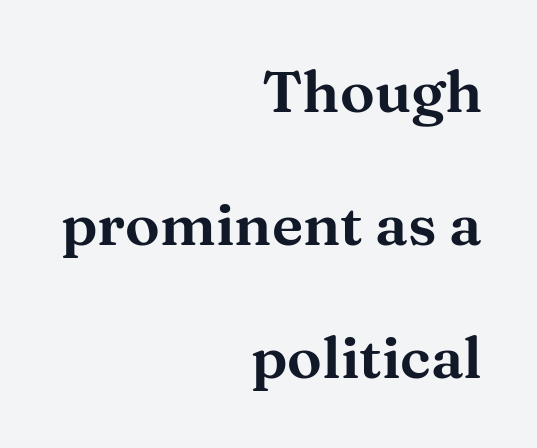
Classification — serif. Is there any slant? The stems are plumb. The passage shown is typed in a proportional face where columns would drift. The rendering anchors every line to the right-hand side.
